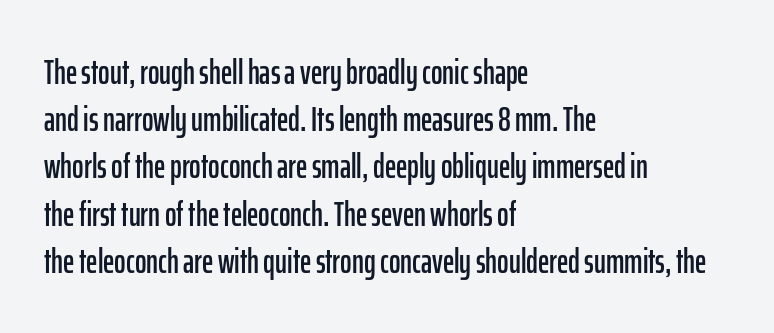
The image shows 35 px condensed sans-serif type, upright; set left-aligned, normal line spacing (1.35x), normal letter spacing, not underlined; low stroke contrast and a medium x-height.
